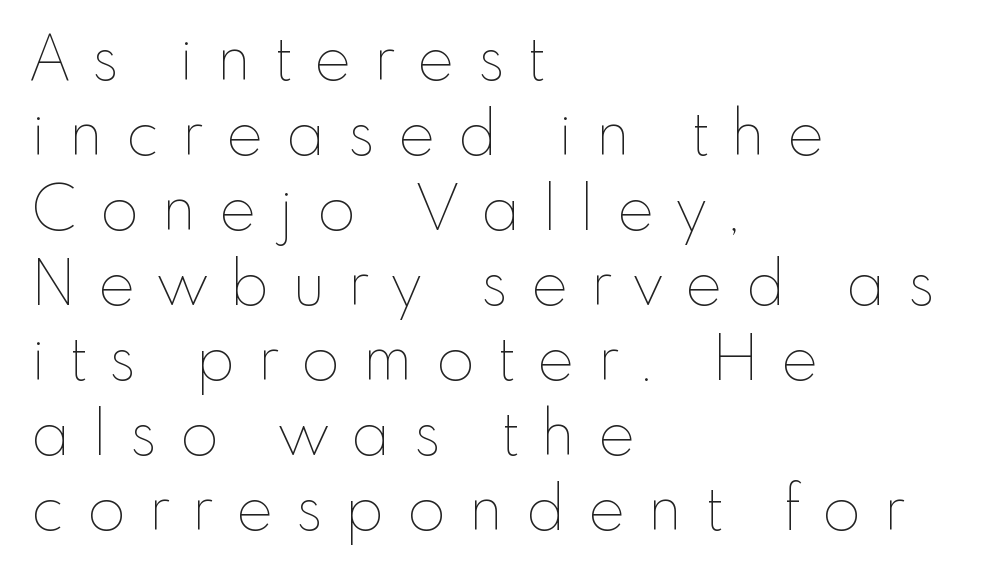
Q: Is the text bold? A: No.
Q: Is the text italic (slanted)? A: No, it is upright.
Q: Is the text underlined? A: No.
Q: How is the paragraph aligned? A: Left-aligned.
Q: Is the spacing between letters normal or unusually wide? A: Unusually wide.
Q: Width (condensed, normal, or wide)? A: Normal.
Q: Stroke contrast? A: Low.
Q: x-height? A: Small.
Q: Monospaced? A: No.
